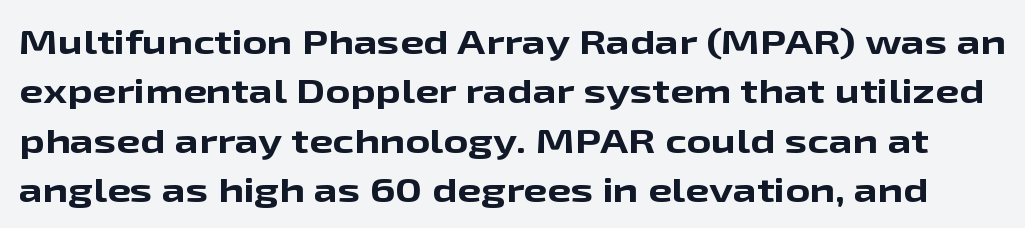
{"serif": "no", "italic": "no", "bold": "yes", "weight": "bold", "width": "wide", "stroke_contrast": "low", "x_height": "medium", "monospaced": "no", "underline": "no", "line_spacing": "normal", "line_spacing_ratio": 1.45, "letter_spacing": "normal", "letter_spacing_em": 0.0, "glyph_px": 34}
